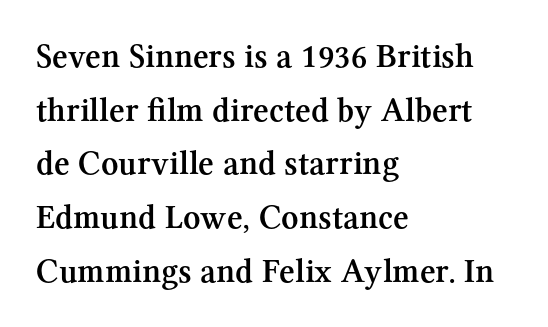
{"serif": "yes", "italic": "no", "bold": "semi", "weight": "semibold", "width": "normal", "stroke_contrast": "medium", "x_height": "medium", "monospaced": "no", "underline": "no", "align": "left", "line_spacing": "normal", "line_spacing_ratio": 1.58, "letter_spacing": "normal", "letter_spacing_em": 0.0, "glyph_px": 34}
